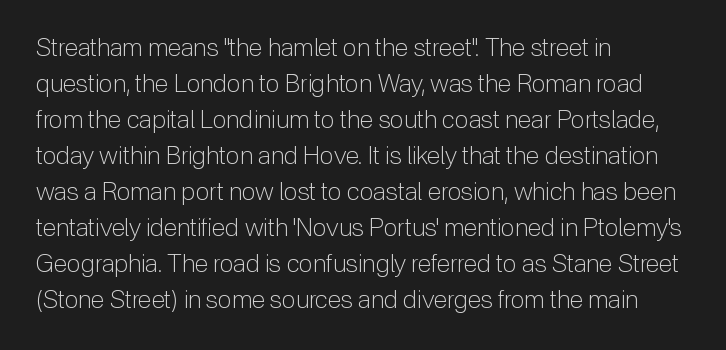
Q: Is the text bold? A: No.
Q: Is the text italic (slanted)? A: No, it is upright.
Q: Is the text underlined? A: No.
Q: How is the paragraph aligned? A: Left-aligned.
Q: Is the spacing between letters normal or unusually wide? A: Normal.
Q: Is the spacing between lines tight, normal or loose? A: Normal.
